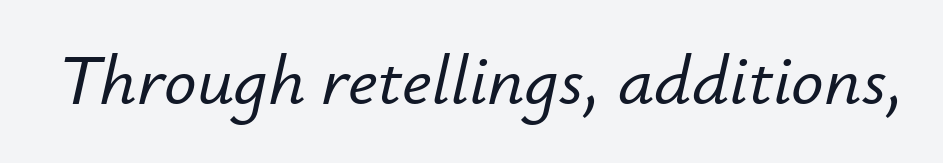
Q: Is the text italic (slanted)? A: Yes, it leans right by about 12 degrees.
Q: Is the text underlined? A: No.
Q: Is the spacing between letters normal or unusually wide? A: Normal.
Q: Width (condensed, normal, or wide)? A: Normal.
Q: Stroke contrast? A: Low.
Q: x-height? A: Small.
Q: Monospaced? A: No.
